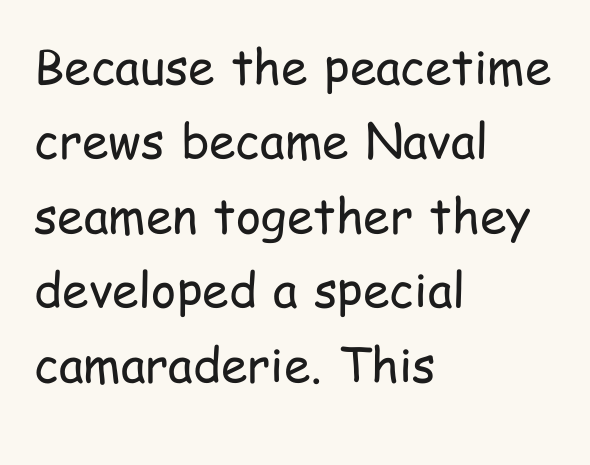
The image shows 48 px regular-weight, condensed sans-serif type, upright; set left-aligned, normal line spacing (1.55x), normal letter spacing, not underlined; low stroke contrast and a medium x-height.
